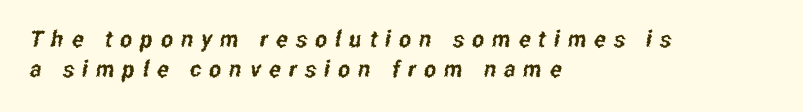
{"underline": "no", "align": "left", "line_spacing": "normal", "line_spacing_ratio": 1.29, "letter_spacing": "wide", "letter_spacing_em": 0.35, "glyph_px": 23}
